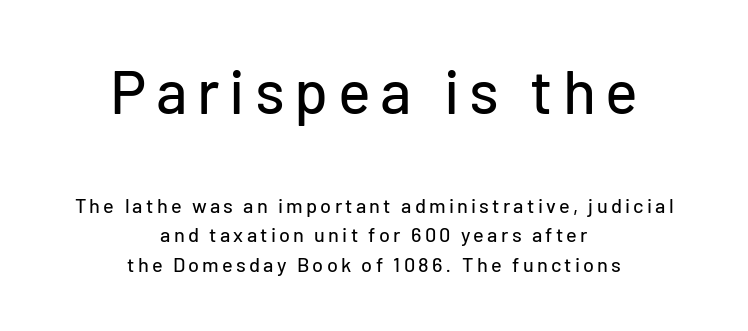
{"serif": "no", "italic": "no", "width": "normal", "stroke_contrast": "low", "x_height": "medium", "monospaced": "no", "underline": "no", "align": "center", "line_spacing": "normal", "line_spacing_ratio": 1.49, "larger_block": "first", "size_ratio": 3.05, "glyph_px": 61}
